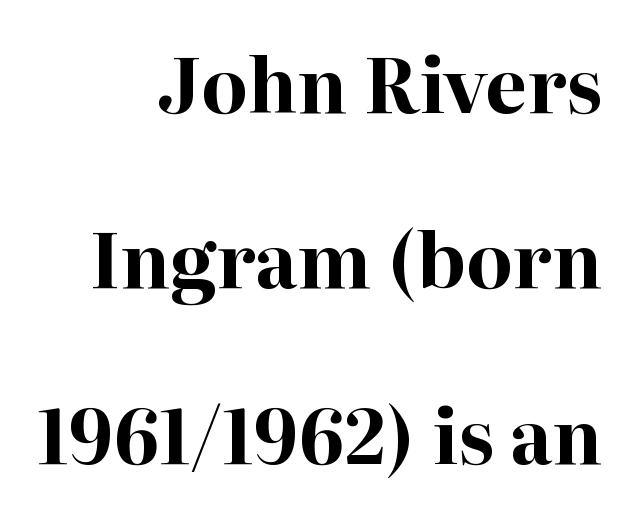
Q: Is the text bold? A: Yes.
Q: Is the text italic (slanted)? A: No, it is upright.
Q: Is the typeface a serif or a sans-serif typeface? A: Serif.
Q: Is the text underlined? A: No.
Q: How is the paragraph aligned? A: Right-aligned.
Q: Is the spacing between letters normal or unusually wide? A: Normal.
Q: Is the spacing between lines tight, normal or loose? A: Loose.
Q: Width (condensed, normal, or wide)? A: Normal.
Q: Stroke contrast? A: High.
Q: x-height? A: Medium.
Q: Monospaced? A: No.
